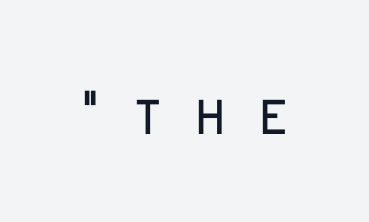
Is the stroke heavy? The answer is a plain regular-or-lighter. The passage shown is not underscored anywhere. How are the letters spaced? Widely, with obvious added tracking. Regarding serifs, this sample does without them. You could not count columns in this text — the font is proportionally spaced.
